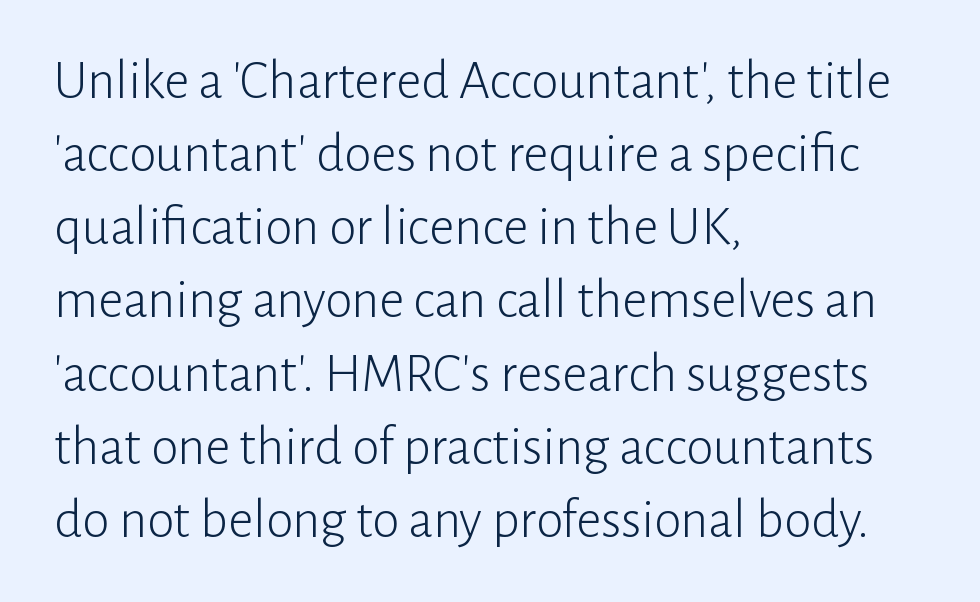
Q: Is the text bold? A: No.
Q: Is the text italic (slanted)? A: No, it is upright.
Q: Is the typeface a serif or a sans-serif typeface? A: Sans-serif.
Q: Is the text underlined? A: No.
Q: How is the paragraph aligned? A: Left-aligned.
Q: Is the spacing between letters normal or unusually wide? A: Normal.
Q: Is the spacing between lines tight, normal or loose? A: Normal.
Q: Width (condensed, normal, or wide)? A: Normal.
Q: Stroke contrast? A: Low.
Q: x-height? A: Medium.
Q: Monospaced? A: No.
